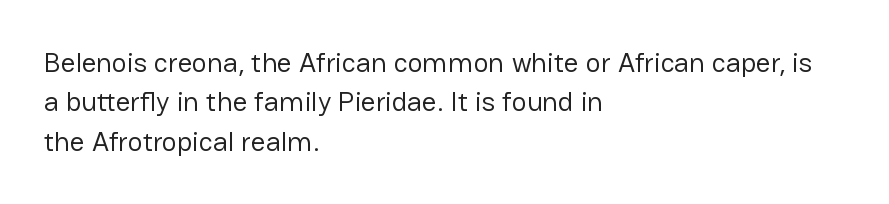
Q: Is the text bold? A: No.
Q: Is the text italic (slanted)? A: No, it is upright.
Q: Is the typeface a serif or a sans-serif typeface? A: Sans-serif.
Q: Is the text underlined? A: No.
Q: How is the paragraph aligned? A: Left-aligned.
Q: Is the spacing between letters normal or unusually wide? A: Normal.
Q: Is the spacing between lines tight, normal or loose? A: Normal.
Q: Width (condensed, normal, or wide)? A: Normal.
Q: Stroke contrast? A: Low.
Q: x-height? A: Medium.
Q: Monospaced? A: No.
